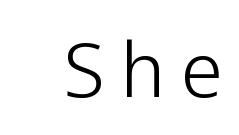
Q: Is the text bold? A: No.
Q: Is the text italic (slanted)? A: No, it is upright.
Q: Is the typeface a serif or a sans-serif typeface? A: Sans-serif.
Q: Is the text underlined? A: No.
Q: Is the spacing between letters normal or unusually wide? A: Unusually wide.
Q: Width (condensed, normal, or wide)? A: Normal.
Q: Stroke contrast? A: Low.
Q: x-height? A: Medium.
Q: Monospaced? A: No.
